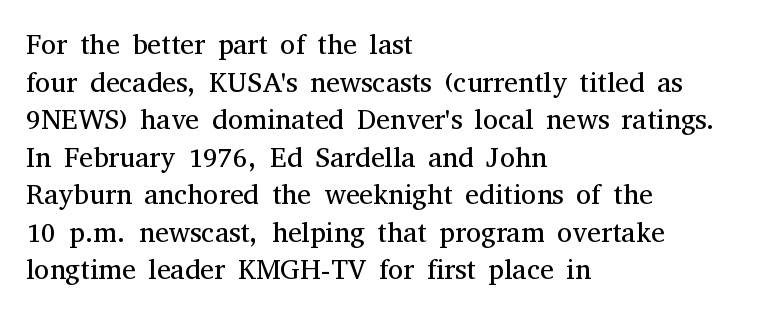
The image shows 28 px regular-weight serif type, upright; set left-aligned, normal line spacing (1.34x), normal letter spacing, not underlined; medium stroke contrast and a medium x-height.
